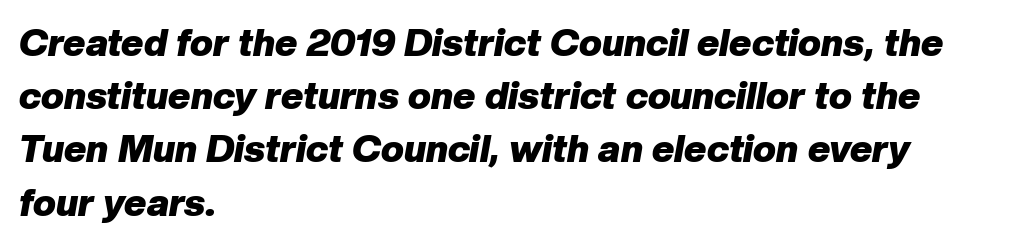
Inter-character spacing is left at the font's built-in metrics. Is the type slanted? Yes — the strokes lean at a clear angle. These words are printed bold, with thick strokes throughout. Bare-footed words on every line.
